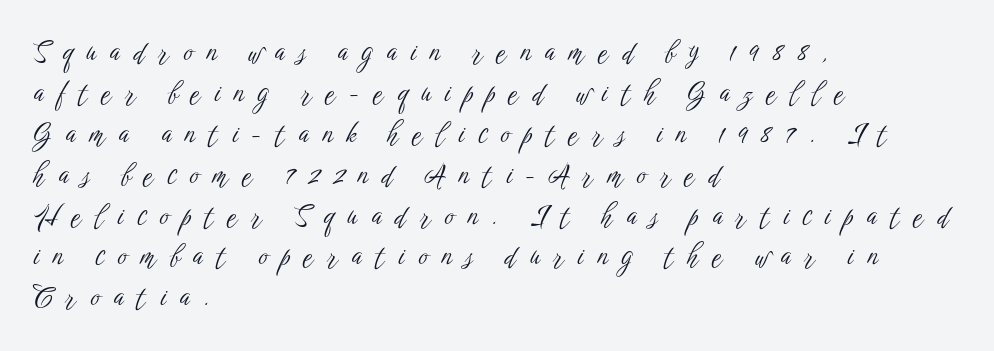
The image shows 28 px light, condensed sans-serif type; set left-aligned, normal line spacing (1.46x), unusually wide letter spacing (+0.49 em), not underlined; low stroke contrast and a medium x-height.
